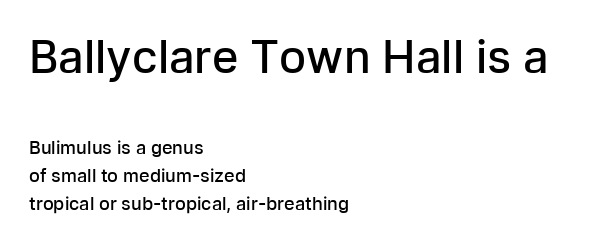
Q: Is the text bold? A: Semi-bold.
Q: Is the text italic (slanted)? A: No, it is upright.
Q: Is the typeface a serif or a sans-serif typeface? A: Sans-serif.
Q: Is the text underlined? A: No.
Q: How is the paragraph aligned? A: Left-aligned.
Q: Is the spacing between letters normal or unusually wide? A: Normal.
Q: Is the spacing between lines tight, normal or loose? A: Normal.
Q: Which block of text is set in a larger size, the first (top) or the second (bottom)? A: The first (top) one.
Q: Width (condensed, normal, or wide)? A: Normal.
Q: Stroke contrast? A: Low.
Q: x-height? A: Medium.
Q: Monospaced? A: No.
